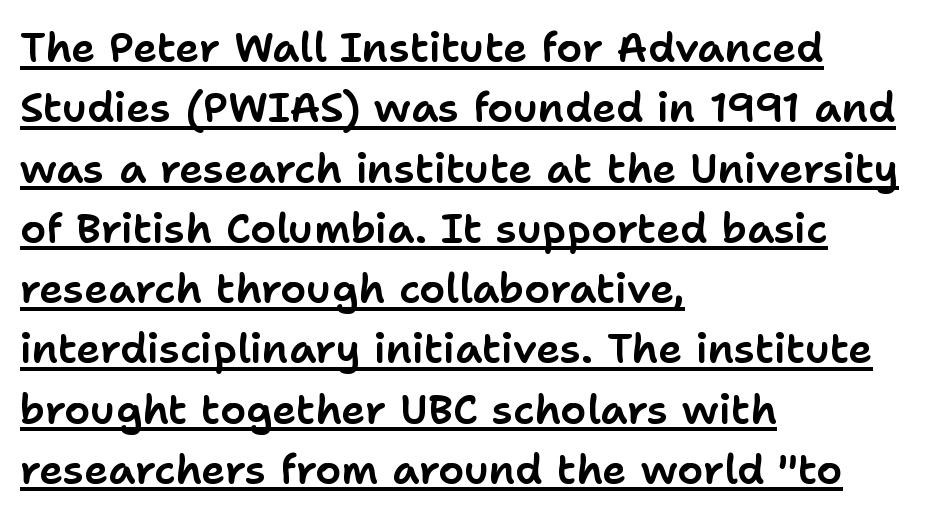
Q: Is the text italic (slanted)? A: No, it is upright.
Q: Is the typeface a serif or a sans-serif typeface? A: Sans-serif.
Q: Is the text underlined? A: Yes.
Q: How is the paragraph aligned? A: Left-aligned.
Q: Is the spacing between letters normal or unusually wide? A: Normal.
Q: Is the spacing between lines tight, normal or loose? A: Normal.
Q: Width (condensed, normal, or wide)? A: Normal.
Q: Stroke contrast? A: Low.
Q: x-height? A: Medium.
Q: Monospaced? A: No.
